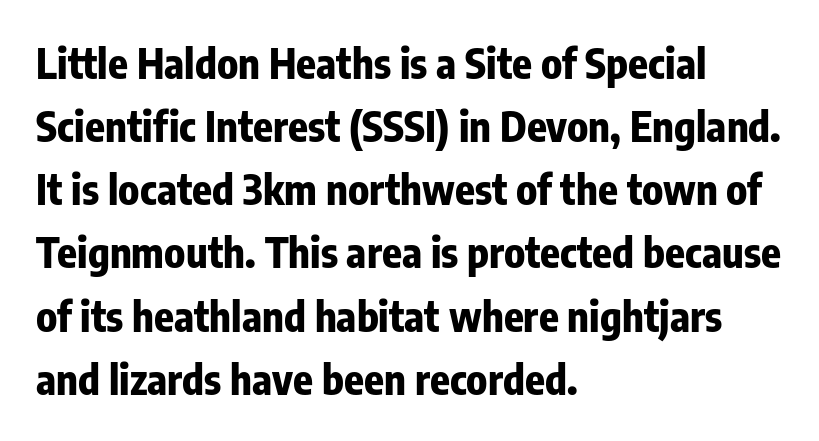
Q: Is the text bold? A: Yes.
Q: Is the text italic (slanted)? A: No, it is upright.
Q: Is the typeface a serif or a sans-serif typeface? A: Sans-serif.
Q: Is the text underlined? A: No.
Q: How is the paragraph aligned? A: Left-aligned.
Q: Is the spacing between letters normal or unusually wide? A: Normal.
Q: Is the spacing between lines tight, normal or loose? A: Normal.
Q: Width (condensed, normal, or wide)? A: Condensed.
Q: Stroke contrast? A: Low.
Q: x-height? A: Medium.
Q: Monospaced? A: No.
